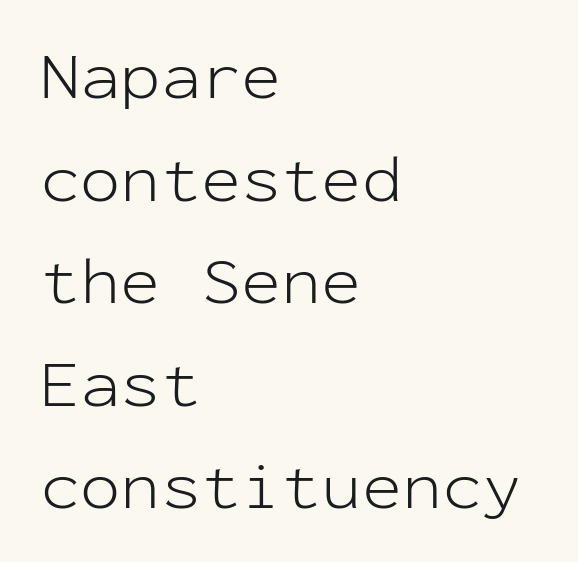
Q: Is the text bold? A: No.
Q: Is the text italic (slanted)? A: No, it is upright.
Q: Is the typeface a serif or a sans-serif typeface? A: Sans-serif.
Q: Is the text underlined? A: No.
Q: How is the paragraph aligned? A: Left-aligned.
Q: Is the spacing between letters normal or unusually wide? A: Normal.
Q: Is the spacing between lines tight, normal or loose? A: Normal.
Q: Width (condensed, normal, or wide)? A: Normal.
Q: Stroke contrast? A: Low.
Q: x-height? A: Medium.
Q: Monospaced? A: Yes.
